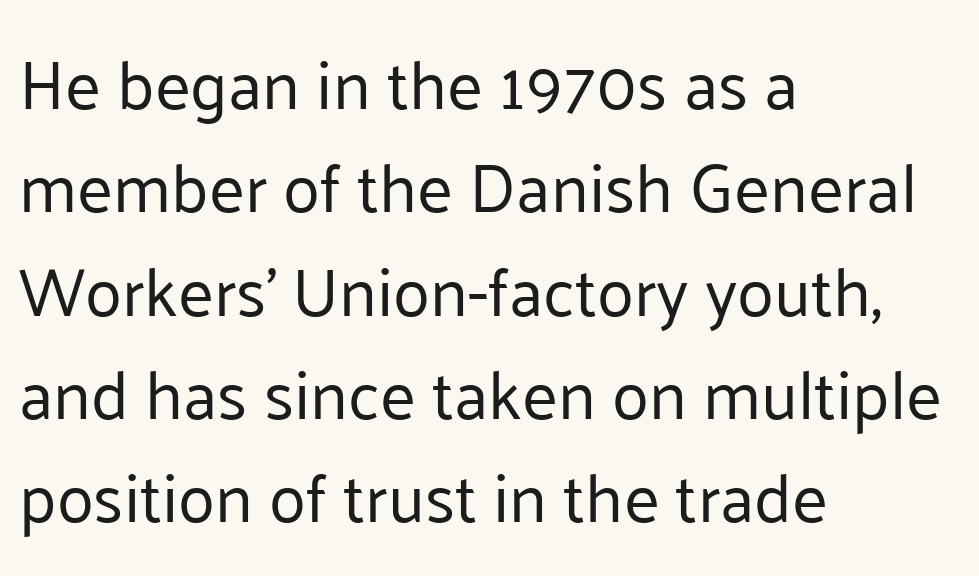
Layout note: lines flush left. You could not count columns in this text — the font is proportionally spaced. The font is comparable to plain body text, perhaps lighter. Designer's note — italics off, roman on. No feet cap the strokes, marking this as sans-serif type.
